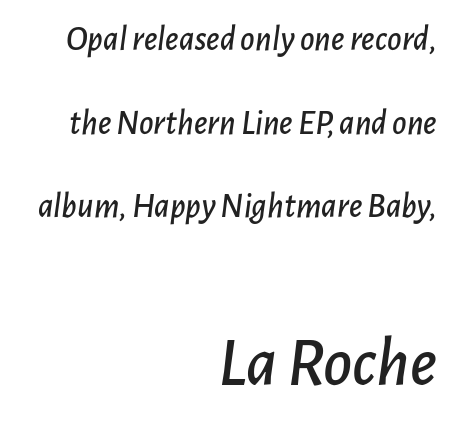
Slant detected: the letters are inclined. Reading top to bottom, the characters get bigger at the block break. Looks like regular typesetting: each glyph gets only the width it needs. Rule under the text: the space is simply empty.
